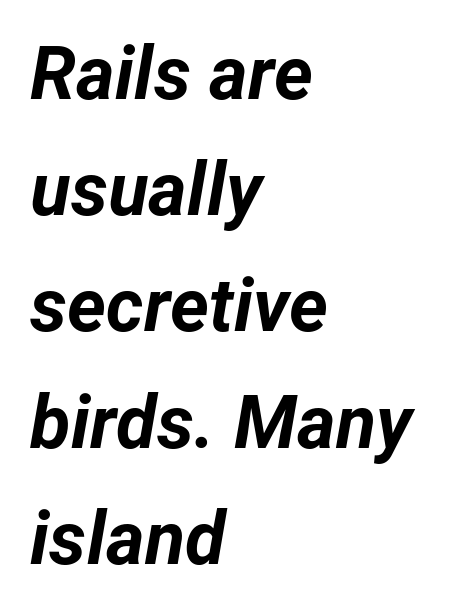
{"italic": "yes", "lean": "right", "slant_degrees": 12, "bold": "yes", "weight": "bold", "width": "normal", "stroke_contrast": "low", "x_height": "medium", "monospaced": "no", "underline": "no", "align": "left", "line_spacing": "normal", "line_spacing_ratio": 1.57, "letter_spacing": "normal", "letter_spacing_em": 0.0, "glyph_px": 74}
